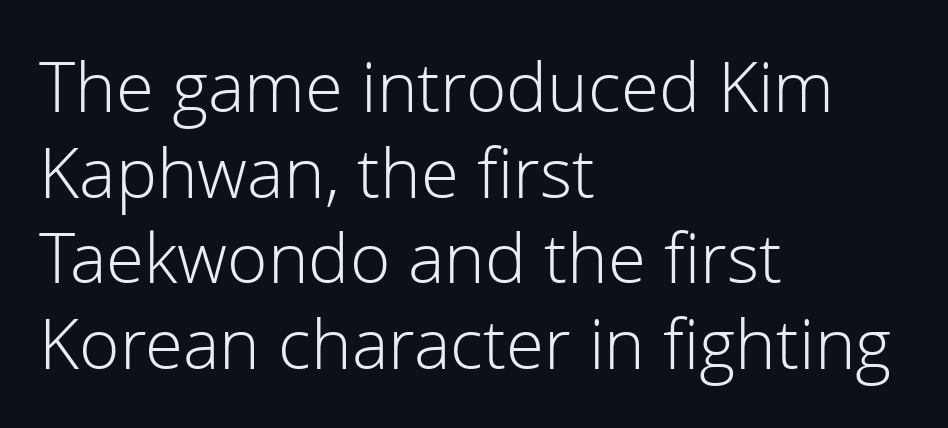
Q: Is the text bold? A: No.
Q: Is the text italic (slanted)? A: No, it is upright.
Q: Is the typeface a serif or a sans-serif typeface? A: Sans-serif.
Q: Is the text underlined? A: No.
Q: How is the paragraph aligned? A: Left-aligned.
Q: Is the spacing between letters normal or unusually wide? A: Normal.
Q: Width (condensed, normal, or wide)? A: Normal.
Q: Stroke contrast? A: Low.
Q: x-height? A: Medium.
Q: Monospaced? A: No.
